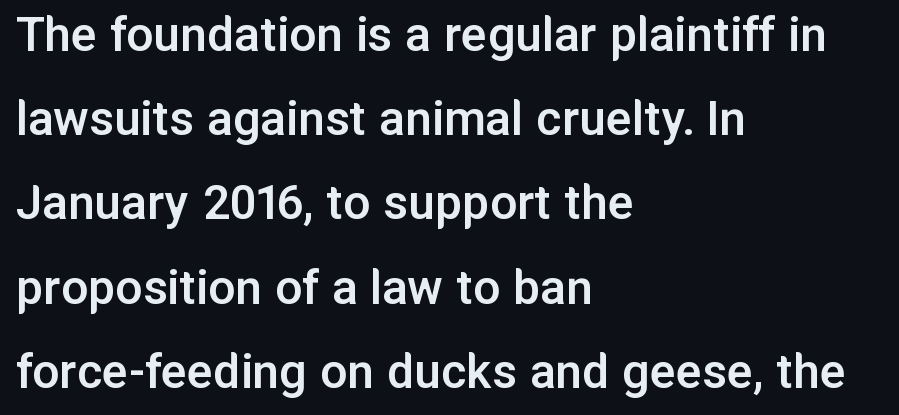
The paragraph shown leans on its left margin. Caption: standard tracking, unaltered. Its strokes are somewhat broadened, the hallmark of semibold type. The letters stand upright; this is a roman face. A sans-serif font was chosen for this passage. A typesetter would call this leading conventional body-copy spacing.
